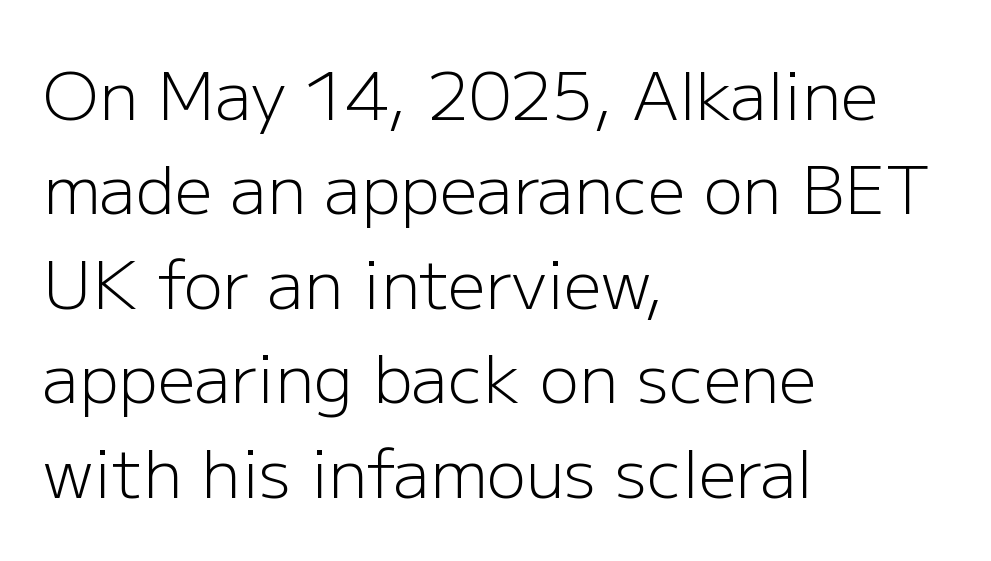
{"serif": "no", "italic": "no", "bold": "no", "weight": "light", "width": "normal", "stroke_contrast": "low", "x_height": "medium", "monospaced": "no", "underline": "no", "align": "left", "line_spacing": "normal", "line_spacing_ratio": 1.43, "letter_spacing": "normal", "letter_spacing_em": 0.0, "glyph_px": 66}
